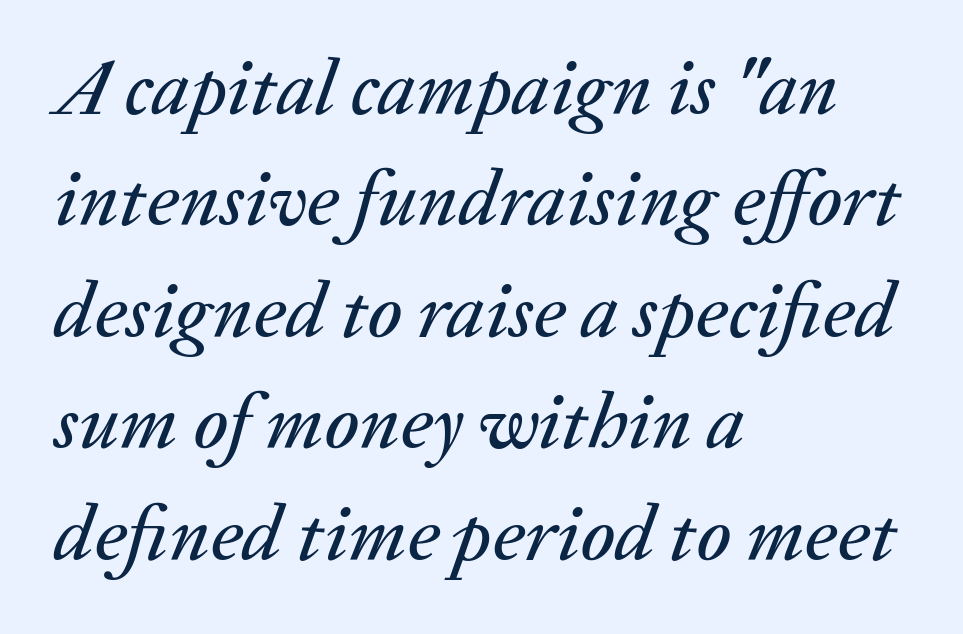
Q: Is the text italic (slanted)? A: Yes, it leans right by about 20 degrees.
Q: Is the text underlined? A: No.
Q: How is the paragraph aligned? A: Left-aligned.
Q: Is the spacing between letters normal or unusually wide? A: Normal.
Q: Is the spacing between lines tight, normal or loose? A: Normal.
Q: Width (condensed, normal, or wide)? A: Normal.
Q: Stroke contrast? A: Medium.
Q: x-height? A: Medium.
Q: Monospaced? A: No.
